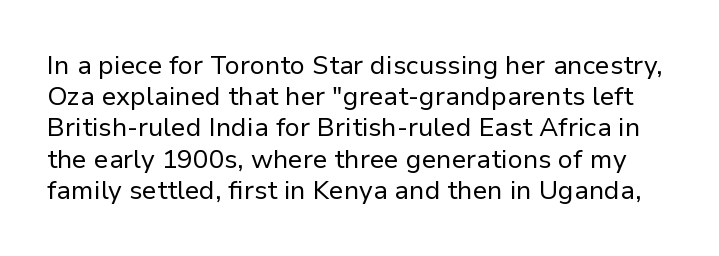
Q: Is the text bold? A: No.
Q: Is the text italic (slanted)? A: No, it is upright.
Q: Is the text underlined? A: No.
Q: Is the spacing between letters normal or unusually wide? A: Normal.
